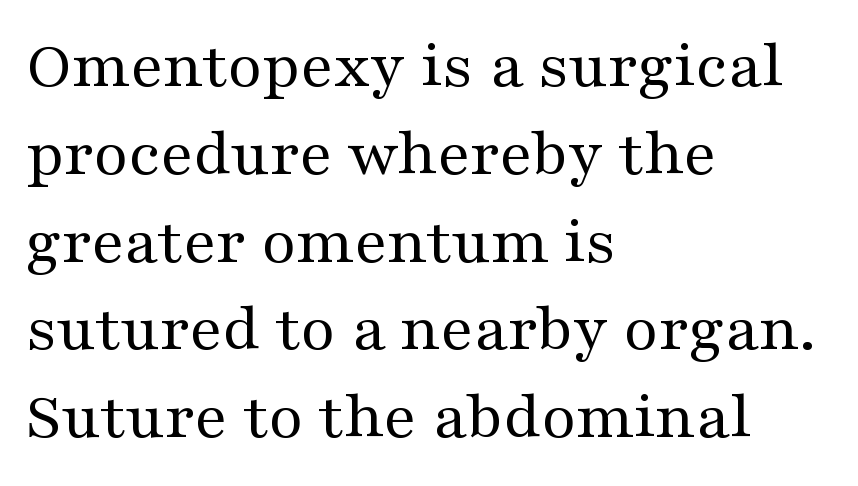
The image shows 67 px regular-weight, wide serif type, upright; set left-aligned, normal line spacing (1.31x), normal letter spacing, not underlined; medium stroke contrast and a medium x-height.
